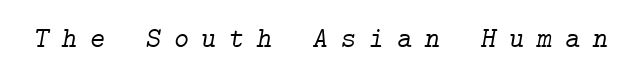
Compared with a typical body face, this is equally light or lighter still. Each row of text sits above clean, open space. Letterform terminals end in serifs throughout the passage. Tall strokes in this sample are angled rather than plumb. The rendering inserts visible extra space after every character.
